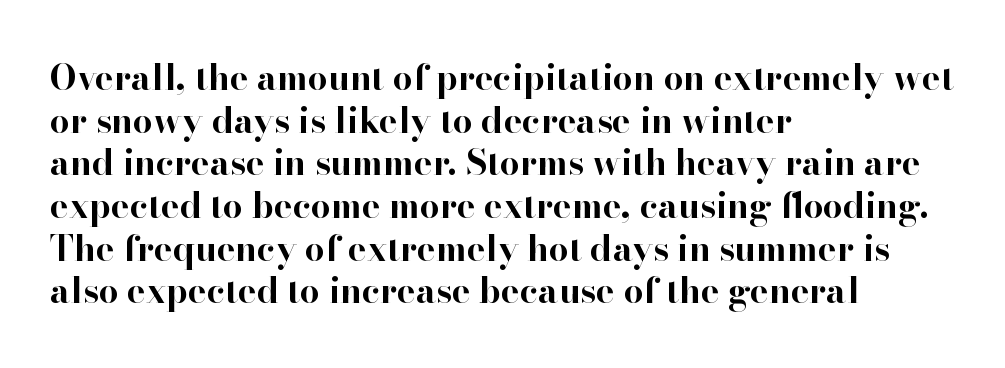
Q: Is the text bold? A: Yes.
Q: Is the text italic (slanted)? A: No, it is upright.
Q: Is the typeface a serif or a sans-serif typeface? A: Serif.
Q: Is the text underlined? A: No.
Q: How is the paragraph aligned? A: Left-aligned.
Q: Is the spacing between letters normal or unusually wide? A: Normal.
Q: Width (condensed, normal, or wide)? A: Normal.
Q: Stroke contrast? A: High.
Q: x-height? A: Small.
Q: Monospaced? A: No.
